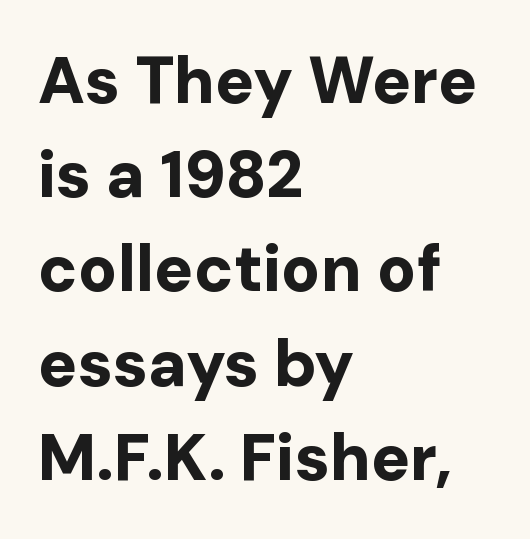
{"serif": "no", "italic": "no", "bold": "yes", "weight": "bold", "width": "normal", "stroke_contrast": "low", "x_height": "medium", "monospaced": "no", "underline": "no", "align": "left", "line_spacing": "normal", "line_spacing_ratio": 1.45, "letter_spacing": "normal", "letter_spacing_em": 0.0, "glyph_px": 65}
